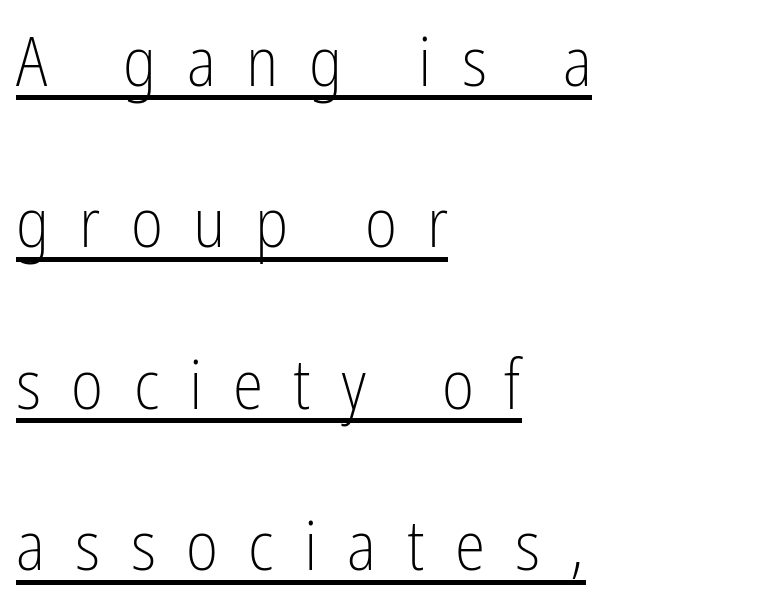
The strokes carry an ordinary text weight at most. A roman cut, with each character standing at attention. Type style note: lacks serifs. Regarding leading, the lines here are spaced well apart. Glance below the letters and you will spot a drawn line. Looks like regular typesetting: each glyph gets only the width it needs.
